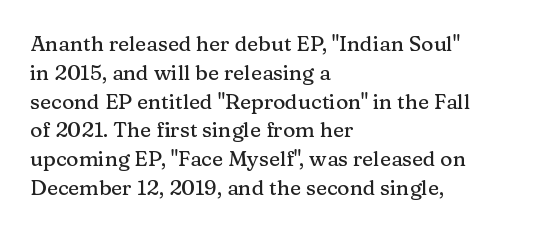
The compositor pushed each line to the left boundary. The strip under each line holds only bare page. When letters stand straight like this, we call the style roman or upright. Letter spacing: default. In terms of leading, this rendering sits right in the middle.
